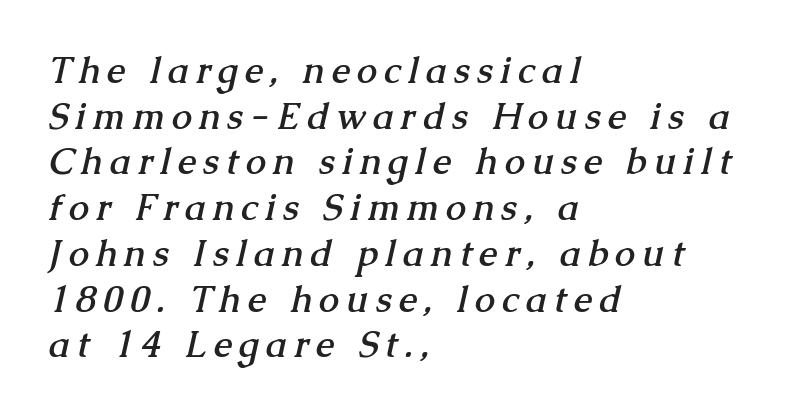
Q: Is the text bold? A: Yes.
Q: Is the typeface a serif or a sans-serif typeface? A: Serif.
Q: Is the text underlined? A: No.
Q: How is the paragraph aligned? A: Left-aligned.
Q: Is the spacing between letters normal or unusually wide? A: Unusually wide.
Q: Is the spacing between lines tight, normal or loose? A: Normal.
Q: Width (condensed, normal, or wide)? A: Normal.
Q: Stroke contrast? A: Medium.
Q: x-height? A: Medium.
Q: Monospaced? A: No.
